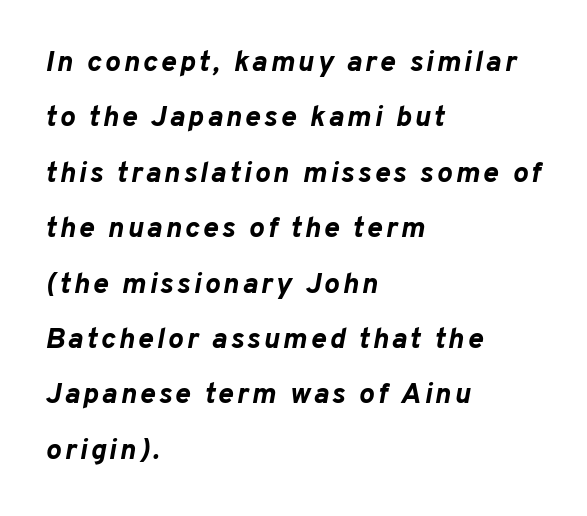
{"italic": "yes", "lean": "right", "slant_degrees": 10, "bold": "yes", "weight": "bold", "width": "normal", "stroke_contrast": "low", "x_height": "medium", "monospaced": "no", "underline": "no", "align": "left", "line_spacing": "loose", "line_spacing_ratio": 1.91, "glyph_px": 29}
